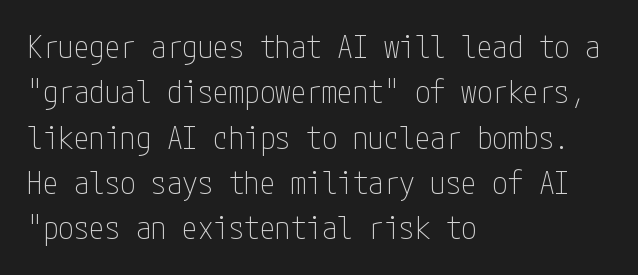
{"serif": "no", "italic": "no", "bold": "no", "weight": "thin", "width": "condensed", "stroke_contrast": "low", "x_height": "medium", "underline": "no", "align": "left", "line_spacing": "normal", "line_spacing_ratio": 1.46, "letter_spacing": "normal", "letter_spacing_em": 0.0, "glyph_px": 31}
